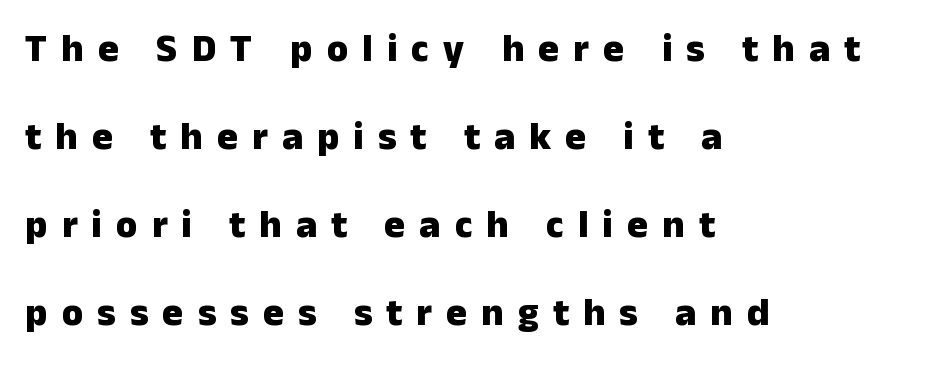
The image shows 39 px heavy sans-serif type, upright; set left-aligned, loose line spacing (2.26x), unusually wide letter spacing (+0.36 em), not underlined; low stroke contrast and a medium x-height.
